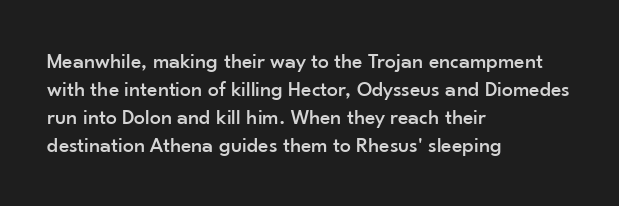
Q: Is the text italic (slanted)? A: No, it is upright.
Q: Is the text underlined? A: No.
Q: How is the paragraph aligned? A: Left-aligned.
Q: Is the spacing between letters normal or unusually wide? A: Normal.
Q: Is the spacing between lines tight, normal or loose? A: Normal.
